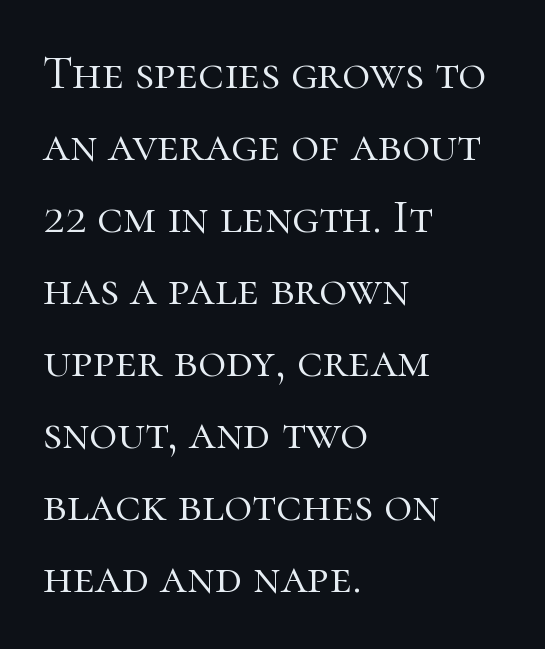
{"serif": "yes", "italic": "no", "bold": "no", "weight": "light", "width": "normal", "stroke_contrast": "high", "x_height": "medium", "monospaced": "no", "underline": "no", "align": "left", "line_spacing": "normal", "line_spacing_ratio": 1.5, "letter_spacing": "normal", "letter_spacing_em": 0.0, "glyph_px": 48}
